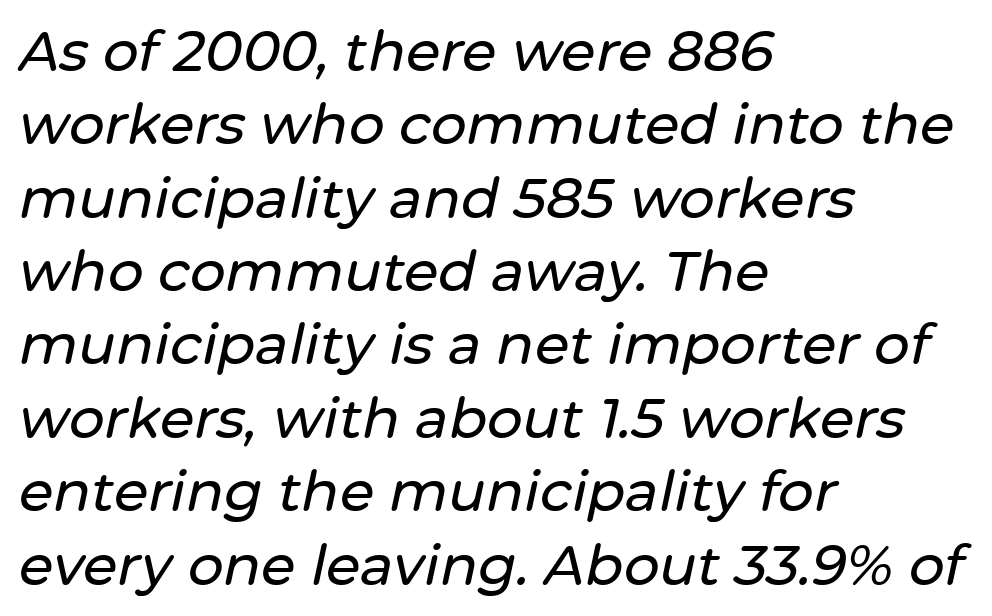
Words appear dense and cohesive because spacing is normal. This rendering uses left alignment, leaving the right contour irregular. Do the characters align in a grid? No, the font is proportional. There's an unmistakable incline to the writing here. Rule under the text: the space is simply empty.
